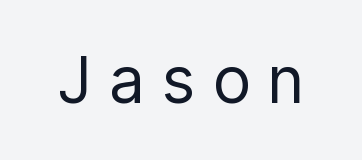
Q: Is the text bold? A: No.
Q: Is the text italic (slanted)? A: No, it is upright.
Q: Is the typeface a serif or a sans-serif typeface? A: Sans-serif.
Q: Is the text underlined? A: No.
Q: Is the spacing between letters normal or unusually wide? A: Unusually wide.
Q: Width (condensed, normal, or wide)? A: Condensed.
Q: Stroke contrast? A: Low.
Q: x-height? A: Medium.
Q: Monospaced? A: No.
